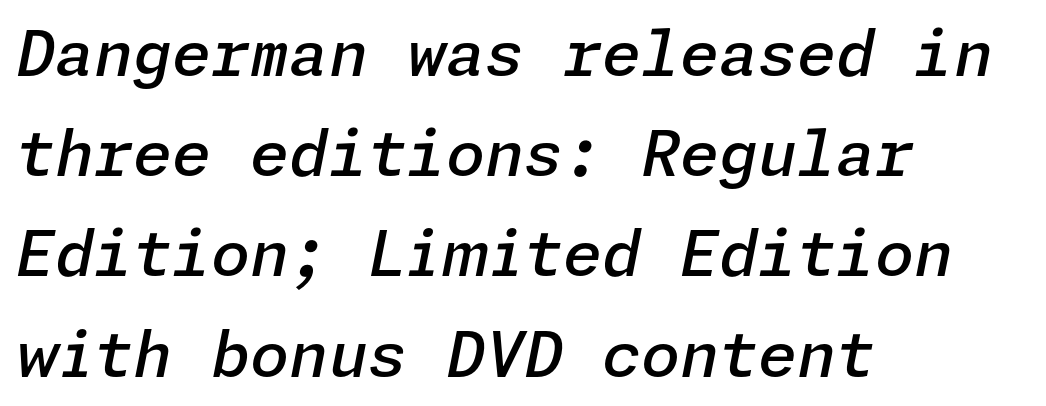
{"italic": "yes", "lean": "right", "slant_degrees": 11, "bold": "semi", "weight": "semibold", "width": "normal", "stroke_contrast": "low", "x_height": "medium", "underline": "no", "align": "left", "line_spacing": "normal", "line_spacing_ratio": 1.59, "letter_spacing": "normal", "letter_spacing_em": 0.0, "glyph_px": 63}
